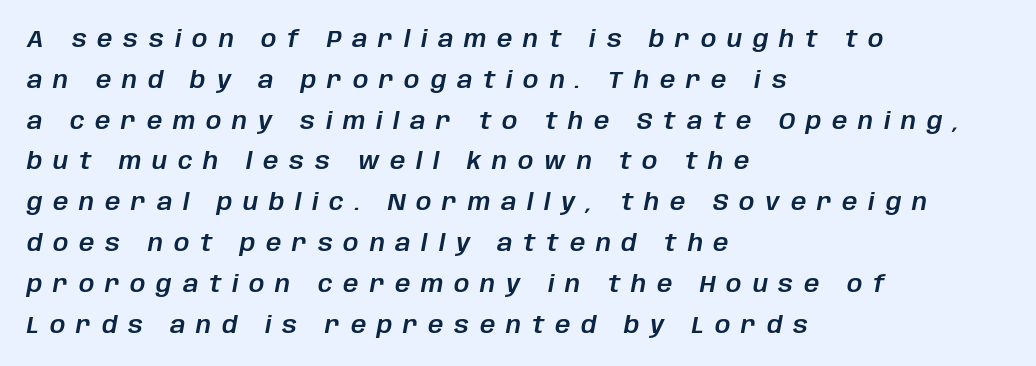
Q: Is the text italic (slanted)? A: Yes, it leans right by about 10 degrees.
Q: Is the text underlined? A: No.
Q: How is the paragraph aligned? A: Left-aligned.
Q: Is the spacing between letters normal or unusually wide? A: Unusually wide.
Q: Is the spacing between lines tight, normal or loose? A: Normal.
